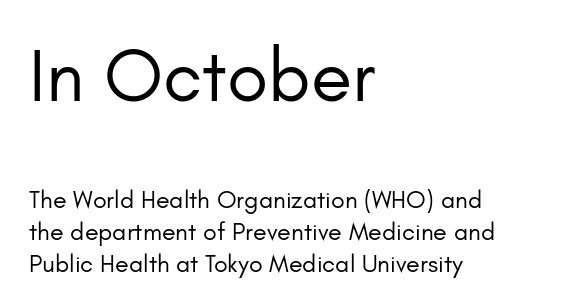
{"serif": "no", "italic": "no", "bold": "no", "weight": "regular", "width": "normal", "stroke_contrast": "low", "x_height": "small", "monospaced": "no", "underline": "no", "align": "left", "line_spacing": "normal", "line_spacing_ratio": 1.27, "letter_spacing": "normal", "letter_spacing_em": 0.0, "larger_block": "first", "size_ratio": 3.0, "glyph_px": 75}
